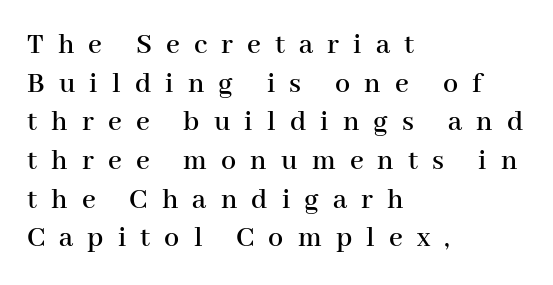
Q: Is the text italic (slanted)? A: No, it is upright.
Q: Is the typeface a serif or a sans-serif typeface? A: Serif.
Q: Is the text underlined? A: No.
Q: How is the paragraph aligned? A: Left-aligned.
Q: Is the spacing between letters normal or unusually wide? A: Unusually wide.
Q: Is the spacing between lines tight, normal or loose? A: Normal.
Q: Width (condensed, normal, or wide)? A: Normal.
Q: Stroke contrast? A: High.
Q: x-height? A: Medium.
Q: Monospaced? A: No.
